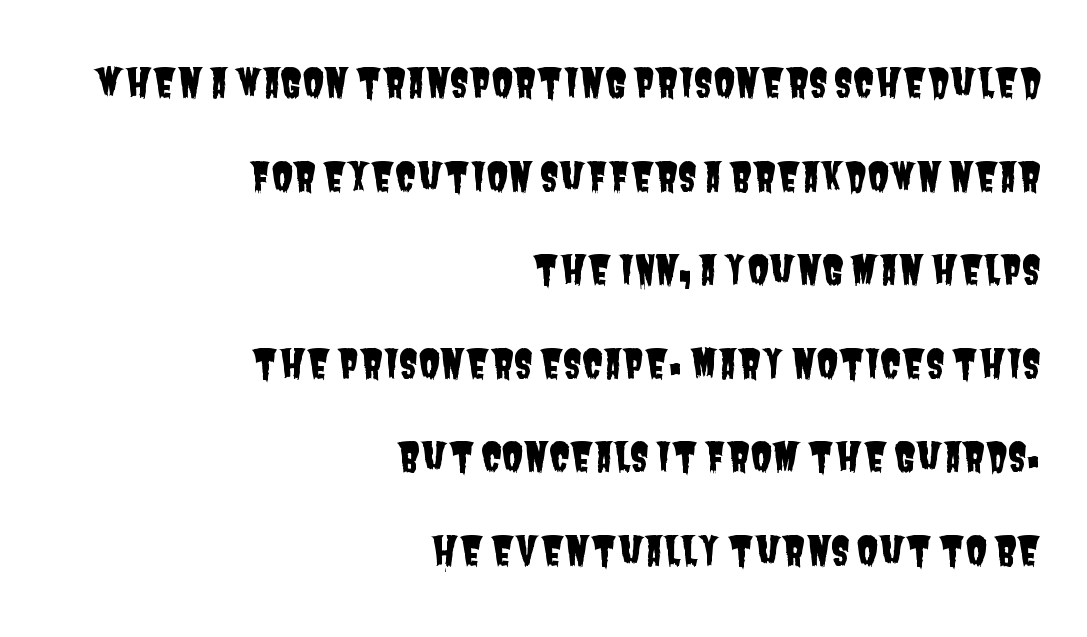
Casual observation: everything's shoved over to the right. Underlining? Definitely not there. Leading is clearly above the norm, producing a sparse column. Nothing sits at the stroke ends, so this counts as sans-serif. Looks like regular typesetting: each glyph gets only the width it needs.
